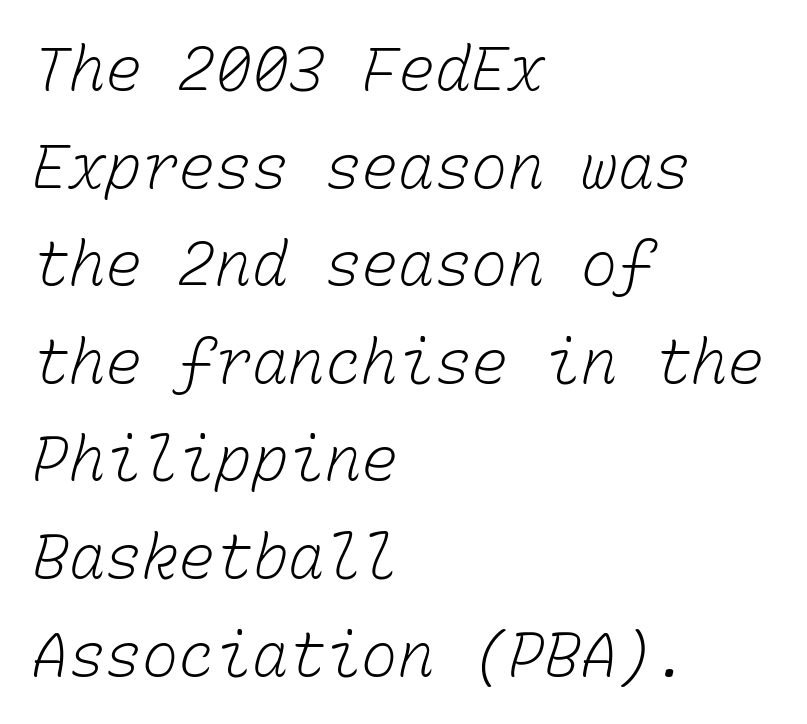
{"bold": "no", "weight": "light", "width": "normal", "stroke_contrast": "low", "x_height": "medium", "monospaced": "yes", "underline": "no", "align": "left", "line_spacing": "normal", "line_spacing_ratio": 1.6, "letter_spacing": "normal", "letter_spacing_em": 0.0, "glyph_px": 61}
